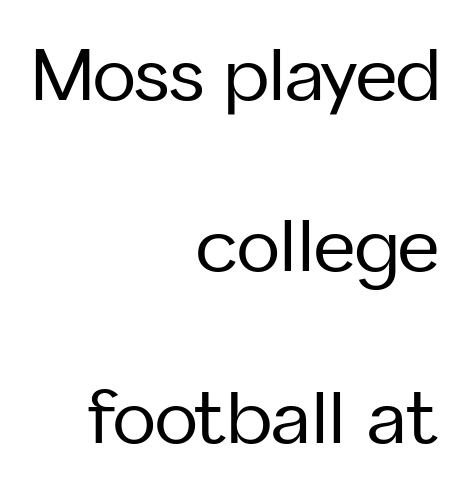
Leading: increased. Quick note: not italic, upright. These lines keep a tight, regular rhythm from letter to letter. Anything drawn beneath the words? Only blank space.
